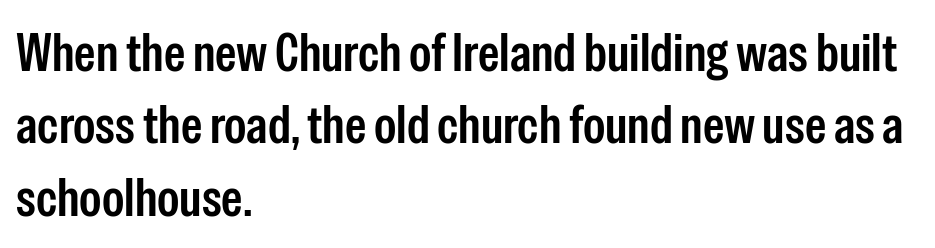
{"serif": "no", "italic": "no", "bold": "semi", "weight": "semibold", "width": "condensed", "stroke_contrast": "low", "x_height": "medium", "monospaced": "no", "underline": "no", "align": "left", "line_spacing": "normal", "line_spacing_ratio": 1.34, "letter_spacing": "normal", "letter_spacing_em": 0.0, "glyph_px": 54}
